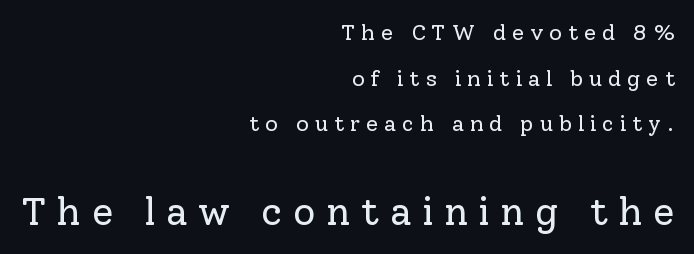
{"serif": "yes", "italic": "no", "bold": "no", "weight": "regular", "width": "normal", "stroke_contrast": "low", "x_height": "medium", "monospaced": "no", "underline": "no", "align": "right", "line_spacing": "loose", "line_spacing_ratio": 2.07, "letter_spacing": "wide", "letter_spacing_em": 0.27, "larger_block": "second", "size_ratio": 1.77, "glyph_px": 39}
